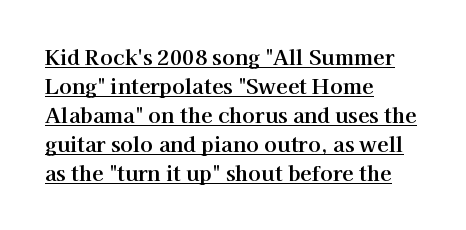
{"italic": "no", "underline": "yes", "align": "left", "line_spacing": "normal", "line_spacing_ratio": 1.38, "letter_spacing": "normal", "letter_spacing_em": 0.0, "glyph_px": 21}
